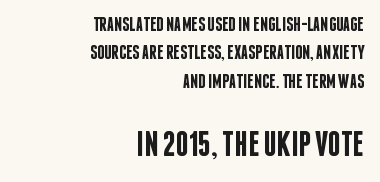
{"serif": "no", "italic": "no", "bold": "semi", "weight": "semibold", "width": "condensed", "stroke_contrast": "low", "x_height": "large", "monospaced": "no", "underline": "no", "align": "right", "line_spacing": "normal", "line_spacing_ratio": 1.42, "letter_spacing": "normal", "letter_spacing_em": 0.0, "larger_block": "second", "size_ratio": 1.75, "glyph_px": 35}
